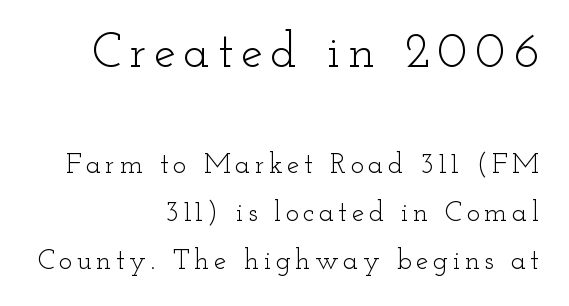
Is this a fixed-width face? No — the glyphs have proportional, varying widths. The typesetter chose a ragged-left arrangement here. This reads as an unemphasized weight, regular at the heaviest. Little horizontal feet cap the strokes, marking this as serif type. Unmarked baselines from the first word to the last. Regarding leading, the lines here are spaced in the standard way.
